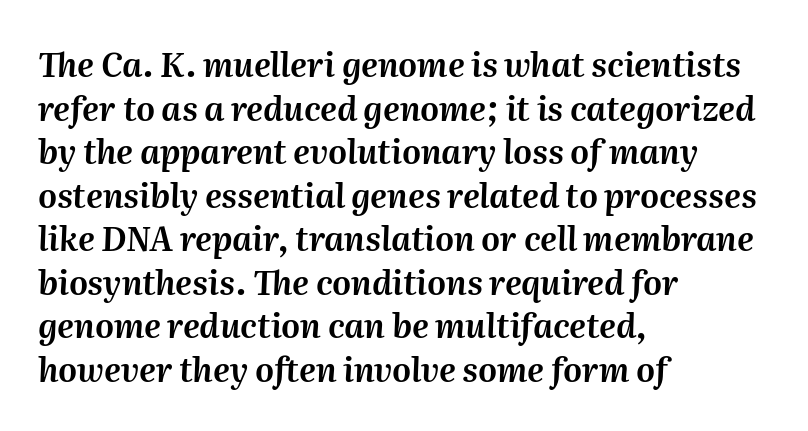
{"italic": "yes", "lean": "right", "slant_degrees": 2, "width": "normal", "stroke_contrast": "medium", "x_height": "medium", "monospaced": "no", "underline": "no", "align": "left", "line_spacing": "normal", "line_spacing_ratio": 1.32, "letter_spacing": "normal", "letter_spacing_em": 0.0, "glyph_px": 33}
